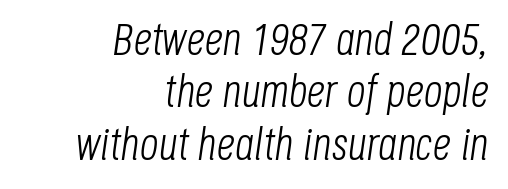
{"italic": "yes", "lean": "right", "slant_degrees": 8, "bold": "no", "weight": "light", "width": "condensed", "stroke_contrast": "low", "x_height": "large", "monospaced": "no", "underline": "no", "align": "right", "line_spacing": "tight", "line_spacing_ratio": 1.14, "letter_spacing": "normal", "letter_spacing_em": 0.0, "glyph_px": 46}
